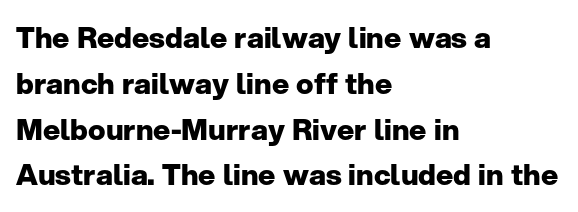
Q: Is the text bold? A: Yes.
Q: Is the text italic (slanted)? A: No, it is upright.
Q: Is the typeface a serif or a sans-serif typeface? A: Sans-serif.
Q: Is the text underlined? A: No.
Q: How is the paragraph aligned? A: Left-aligned.
Q: Is the spacing between letters normal or unusually wide? A: Normal.
Q: Is the spacing between lines tight, normal or loose? A: Normal.
Q: Width (condensed, normal, or wide)? A: Normal.
Q: Stroke contrast? A: Low.
Q: x-height? A: Medium.
Q: Monospaced? A: No.
